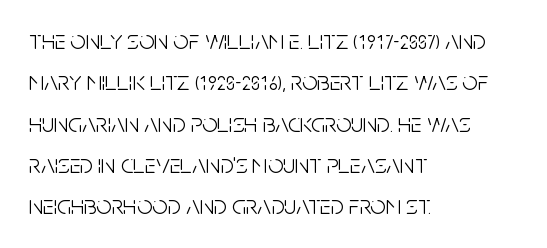
In terms of leading, this rendering sits right in the middle. The lettering stays uniformly vertical, giving the passage a roman look. Decoration check: the copy has no underline. The passage shown is not bold in any degree. How are the letters spaced? Ordinarily, with no added tracking.
